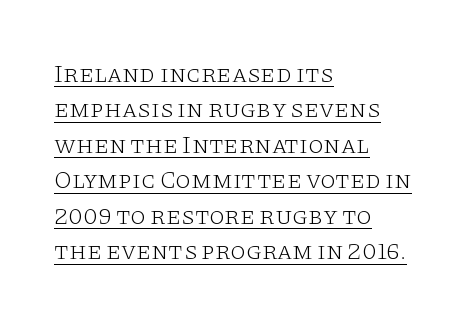
Q: Is the text bold? A: No.
Q: Is the text italic (slanted)? A: No, it is upright.
Q: Is the text underlined? A: Yes.
Q: How is the paragraph aligned? A: Left-aligned.
Q: Is the spacing between letters normal or unusually wide? A: Normal.
Q: Is the spacing between lines tight, normal or loose? A: Normal.
